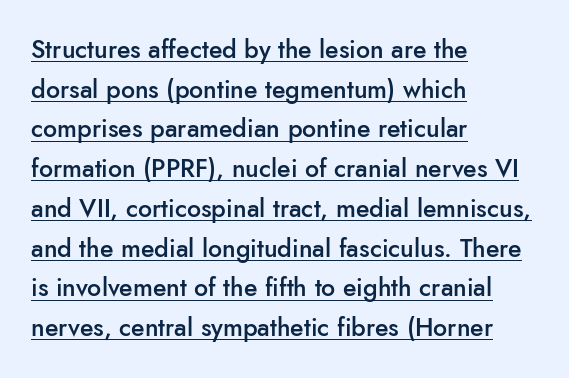
Students, observe the line beneath the letters — that is underlining. Notice how the stems are strictly vertical — no italics here. The designer left line spacing at the default. Spacing between characters is what you'd get straight out of the box.
